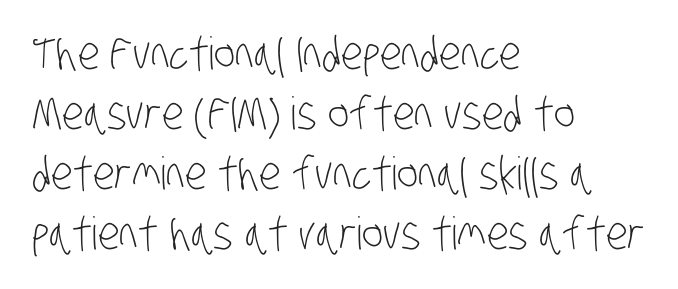
The image shows 45 px light, condensed sans-serif type; set left-aligned, normal line spacing (1.33x), normal letter spacing, not underlined; low stroke contrast and a large x-height.
